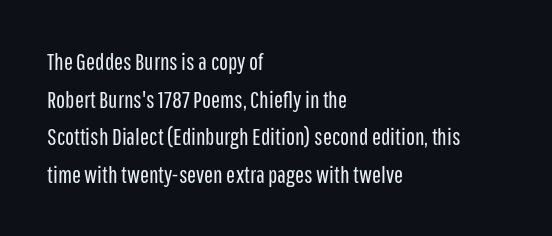
Q: Is the text bold? A: No.
Q: Is the text italic (slanted)? A: No, it is upright.
Q: Is the text underlined? A: No.
Q: How is the paragraph aligned? A: Left-aligned.
Q: Is the spacing between letters normal or unusually wide? A: Normal.
Q: Is the spacing between lines tight, normal or loose? A: Normal.
